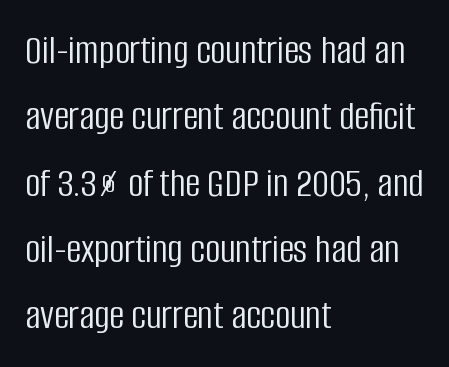
This block has exactly the height ordinary leading produces. Note the varied advance widths — an 'i' is clearly narrower than an 'm'. The words here are not underlined. Counters stay open thanks to moderate or lighter strokes. Designer's note — italics off, roman on.
